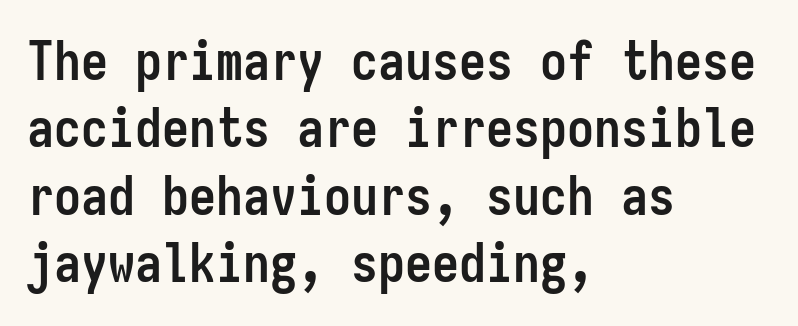
Q: Is the text bold? A: Yes.
Q: Is the text italic (slanted)? A: No, it is upright.
Q: Is the typeface a serif or a sans-serif typeface? A: Sans-serif.
Q: Is the text underlined? A: No.
Q: How is the paragraph aligned? A: Left-aligned.
Q: Is the spacing between letters normal or unusually wide? A: Normal.
Q: Is the spacing between lines tight, normal or loose? A: Normal.
Q: Width (condensed, normal, or wide)? A: Condensed.
Q: Stroke contrast? A: Low.
Q: x-height? A: Medium.
Q: Monospaced? A: Yes.
